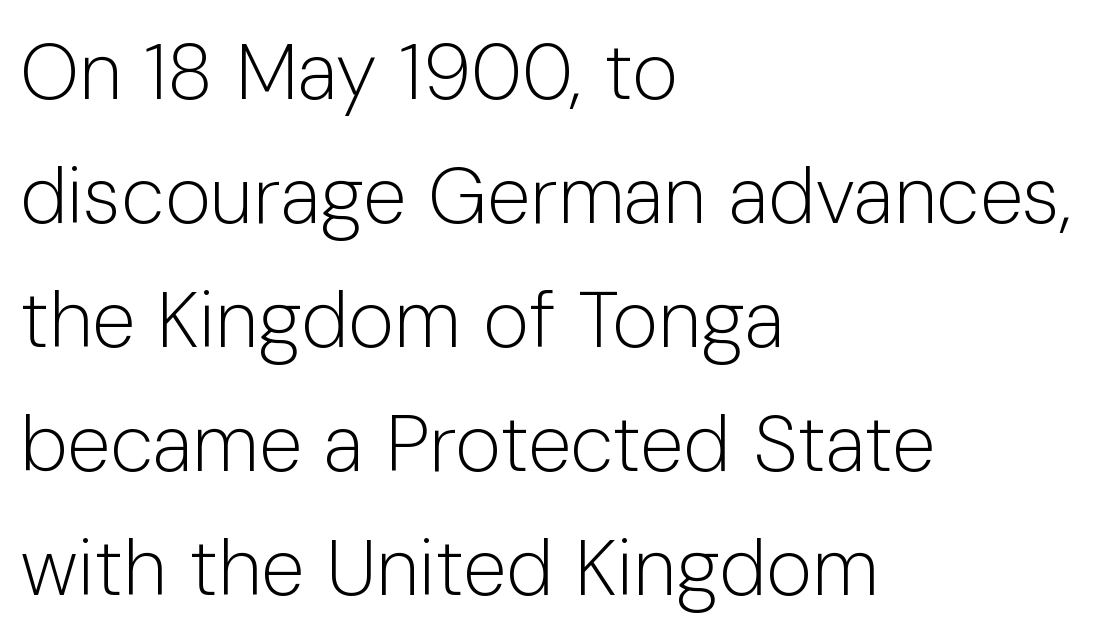
Q: Is the text bold? A: No.
Q: Is the text italic (slanted)? A: No, it is upright.
Q: Is the typeface a serif or a sans-serif typeface? A: Sans-serif.
Q: Is the text underlined? A: No.
Q: How is the paragraph aligned? A: Left-aligned.
Q: Is the spacing between letters normal or unusually wide? A: Normal.
Q: Is the spacing between lines tight, normal or loose? A: Normal.
Q: Width (condensed, normal, or wide)? A: Normal.
Q: Stroke contrast? A: Low.
Q: x-height? A: Medium.
Q: Monospaced? A: No.
